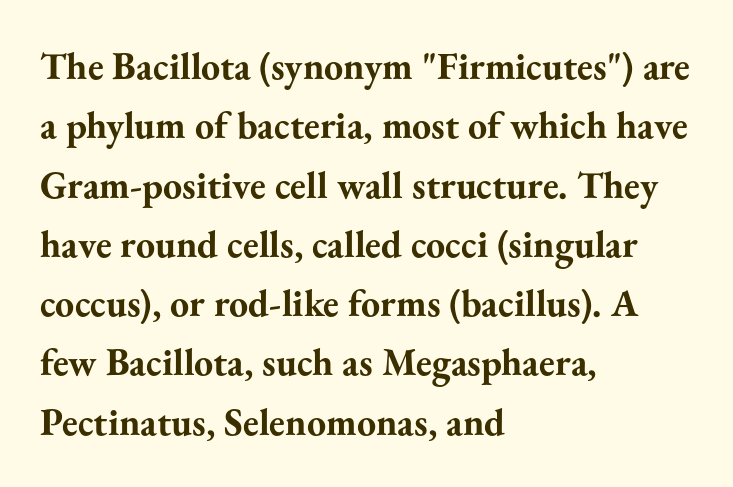
The rows are spaced the way most documents space them. A serif font was chosen for this passage. The paragraph has a hard left edge and a soft right edge. Spacing verdict: proportional, widths tailored to each character. Quick note: not italic, upright.
